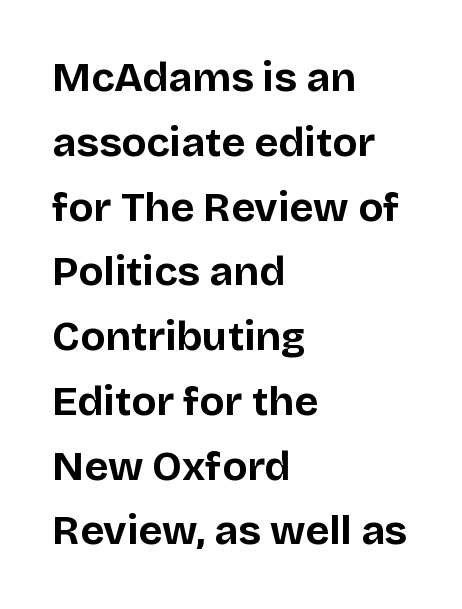
Check under the words: just untouched page. The rendering keeps characters at their native spacing. Leading matches the norm, producing a regular column. Stroke thickness is high; the sample reads as a true bold. The glyphs in this specimen are sans serif.
